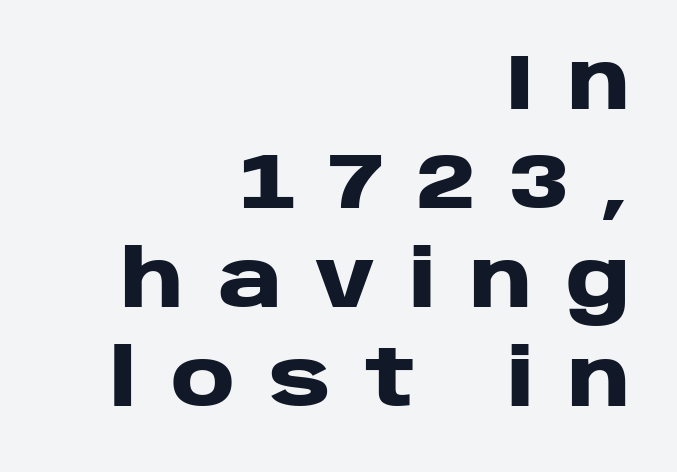
Q: Is the text bold? A: Yes.
Q: Is the text italic (slanted)? A: No, it is upright.
Q: Is the typeface a serif or a sans-serif typeface? A: Sans-serif.
Q: Is the text underlined? A: No.
Q: How is the paragraph aligned? A: Right-aligned.
Q: Is the spacing between letters normal or unusually wide? A: Unusually wide.
Q: Is the spacing between lines tight, normal or loose? A: Normal.
Q: Width (condensed, normal, or wide)? A: Wide.
Q: Stroke contrast? A: Low.
Q: x-height? A: Large.
Q: Monospaced? A: No.
